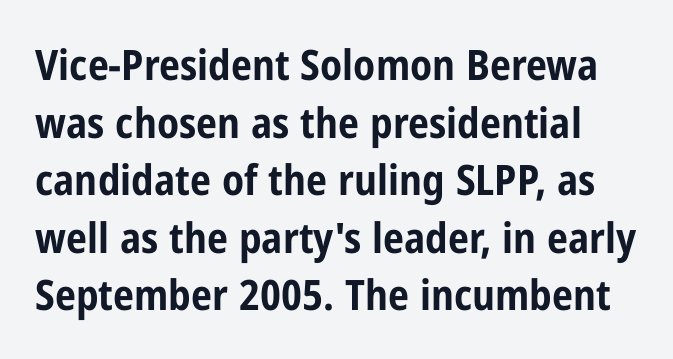
Does the leading feel generous? No, just average. A typesetter would call this proportional, since set widths differ per character. The face used here has the dense, thick strokes of a bold. Has an underline been added? It has not. Does the lettering tilt? It doesn't — this is upright.
